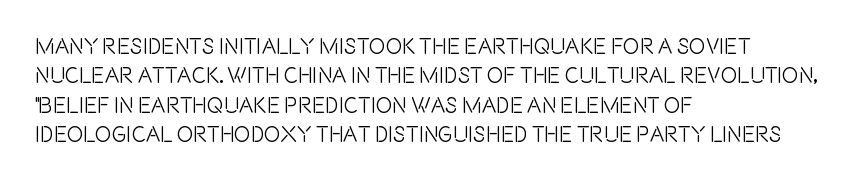
Q: Is the text italic (slanted)? A: No, it is upright.
Q: Is the text underlined? A: No.
Q: How is the paragraph aligned? A: Left-aligned.
Q: Is the spacing between letters normal or unusually wide? A: Normal.
Q: Is the spacing between lines tight, normal or loose? A: Normal.
